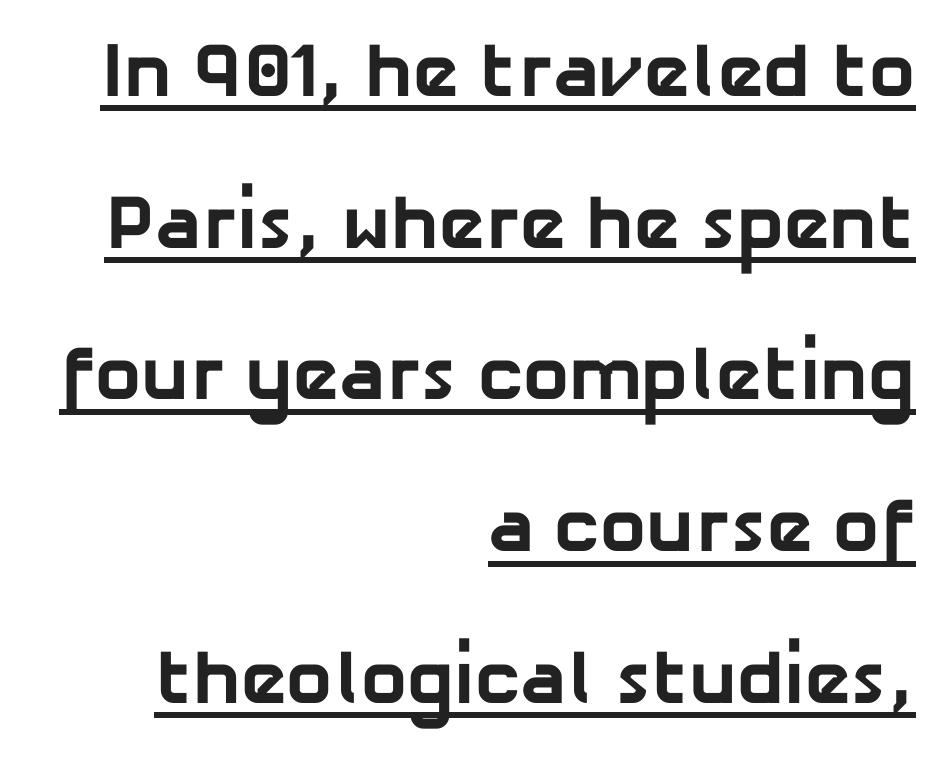
{"serif": "no", "bold": "yes", "weight": "bold", "width": "normal", "stroke_contrast": "low", "x_height": "medium", "monospaced": "no", "underline": "yes", "align": "right", "line_spacing": "loose", "line_spacing_ratio": 1.97, "letter_spacing": "normal", "letter_spacing_em": 0.0, "glyph_px": 77}
